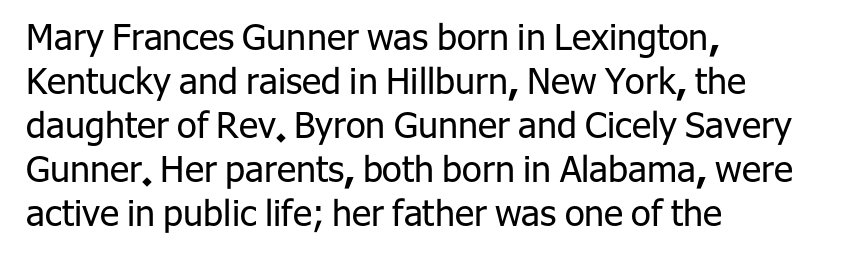
{"serif": "no", "italic": "no", "bold": "no", "weight": "regular", "width": "normal", "stroke_contrast": "low", "x_height": "medium", "monospaced": "no", "underline": "no", "align": "left", "line_spacing_ratio": 1.22, "letter_spacing": "normal", "letter_spacing_em": 0.0, "glyph_px": 36}
